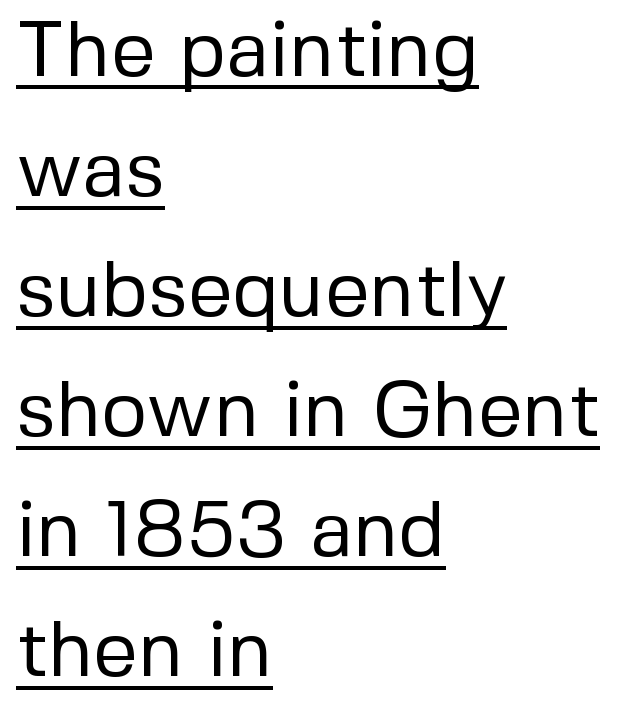
Q: Is the text bold? A: No.
Q: Is the text italic (slanted)? A: No, it is upright.
Q: Is the typeface a serif or a sans-serif typeface? A: Sans-serif.
Q: Is the text underlined? A: Yes.
Q: How is the paragraph aligned? A: Left-aligned.
Q: Is the spacing between letters normal or unusually wide? A: Normal.
Q: Is the spacing between lines tight, normal or loose? A: Normal.
Q: Width (condensed, normal, or wide)? A: Normal.
Q: Stroke contrast? A: Low.
Q: x-height? A: Medium.
Q: Monospaced? A: No.
